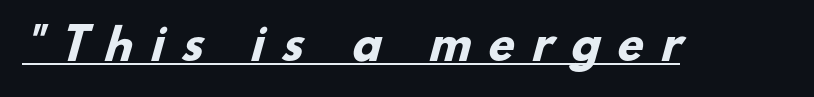
The rendering uses a bold face; every stroke is thick and dark. Substantial extra tracking has been applied to these lines. The passage shown is underscored from start to finish. Stroke terminals: plain, sans-serif. Think of a printed novel: that variable character pitch is what you see here.
